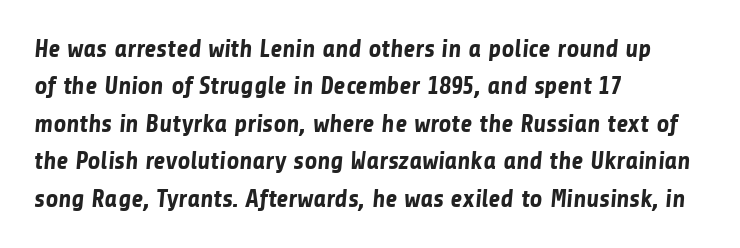
{"bold": "yes", "underline": "no", "align": "left", "line_spacing": "normal", "line_spacing_ratio": 1.5, "letter_spacing": "normal", "letter_spacing_em": 0.0, "glyph_px": 25}
